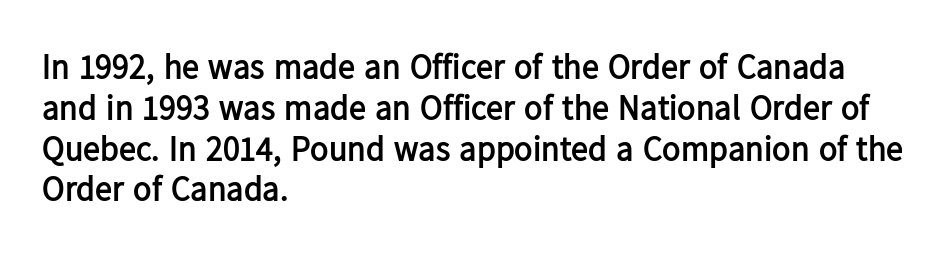
{"serif": "no", "italic": "no", "bold": "yes", "weight": "semibold", "width": "normal", "stroke_contrast": "low", "x_height": "medium", "monospaced": "no", "underline": "no", "align": "left", "line_spacing_ratio": 1.2, "letter_spacing": "normal", "letter_spacing_em": 0.0, "glyph_px": 34}
